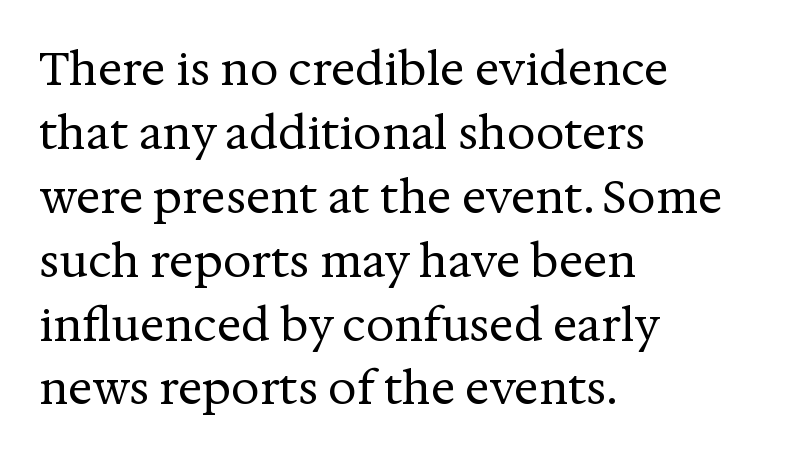
No chunkiness to these letters — they're not bold. The line-height multiplier appears to be the usual default. Each letter's strokes conclude with small projecting serifs. Is this a fixed-width face? No — the glyphs have proportional, varying widths. Layout note: lines flush left. Posture: vertical.
